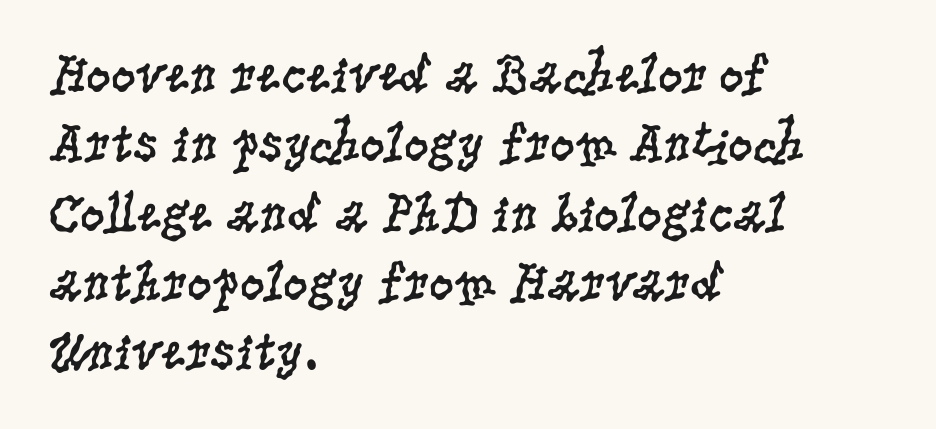
Q: Is the text bold? A: No.
Q: Is the typeface a serif or a sans-serif typeface? A: Serif.
Q: Is the text underlined? A: No.
Q: How is the paragraph aligned? A: Left-aligned.
Q: Is the spacing between letters normal or unusually wide? A: Normal.
Q: Is the spacing between lines tight, normal or loose? A: Normal.
Q: Width (condensed, normal, or wide)? A: Condensed.
Q: Stroke contrast? A: Low.
Q: x-height? A: Large.
Q: Monospaced? A: No.
